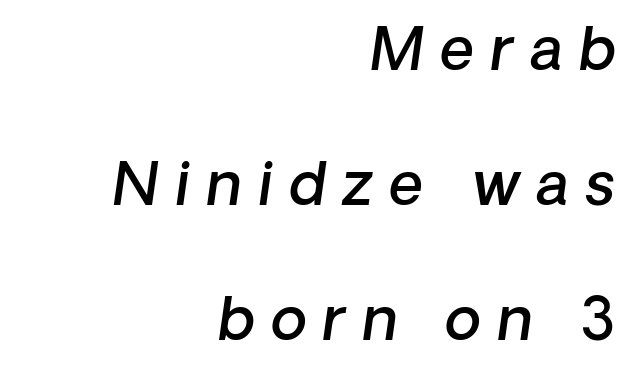
These lines stack with their right ends in a neat column. These lines stand farther apart than default settings would place them. The font's italic variant was chosen for this text. The rendering uses natural spacing where letterforms have individual widths. Is the type bold? Partly — it's a semibold, heavier than regular but not fully bold. The tracking reads as deliberately expanded to a designer's eye.
